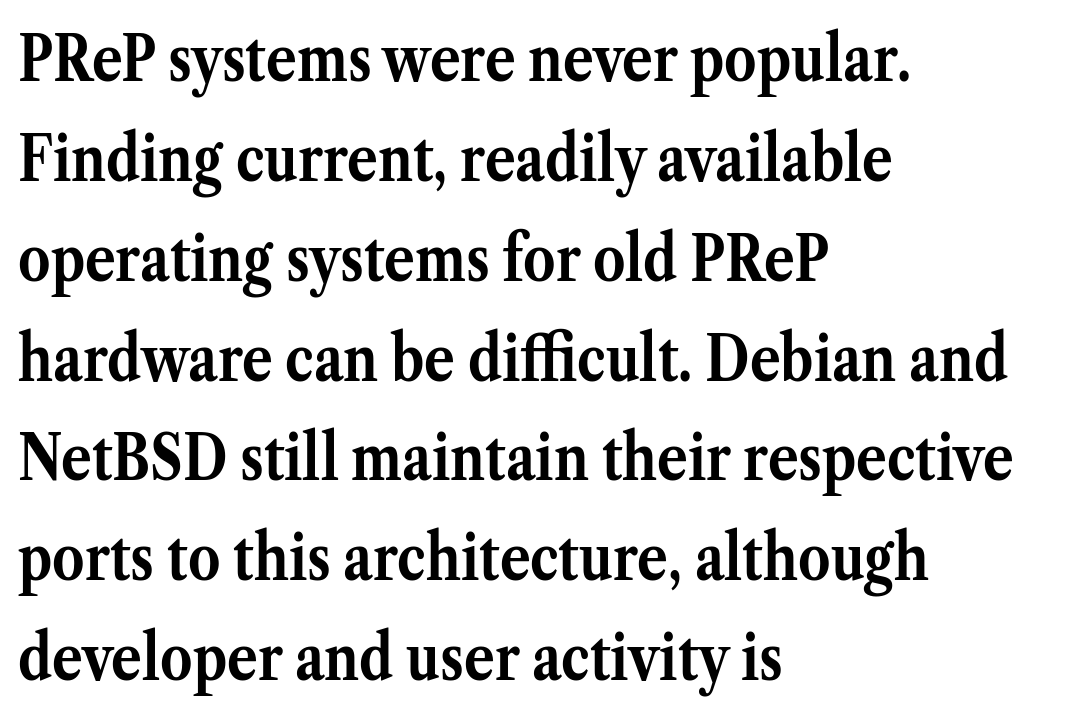
Q: Is the text bold? A: Yes.
Q: Is the text italic (slanted)? A: No, it is upright.
Q: Is the typeface a serif or a sans-serif typeface? A: Serif.
Q: Is the text underlined? A: No.
Q: How is the paragraph aligned? A: Left-aligned.
Q: Is the spacing between letters normal or unusually wide? A: Normal.
Q: Is the spacing between lines tight, normal or loose? A: Normal.
Q: Width (condensed, normal, or wide)? A: Normal.
Q: Stroke contrast? A: Medium.
Q: x-height? A: Medium.
Q: Monospaced? A: No.
